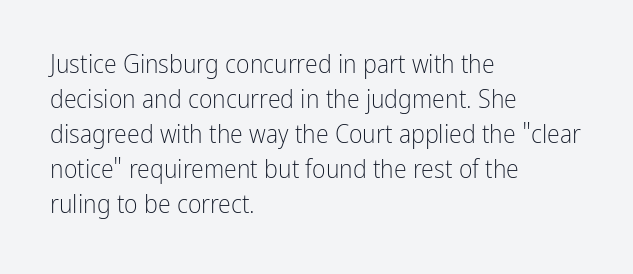
How are the letters spaced? Ordinarily, with no added tracking. Has an underline been added? It has not. Honestly, the row spacing looks completely unremarkable. The font is comparable to plain body text, perhaps lighter. Visually the block forms a straight wall on the left and a jagged coastline on the right.
